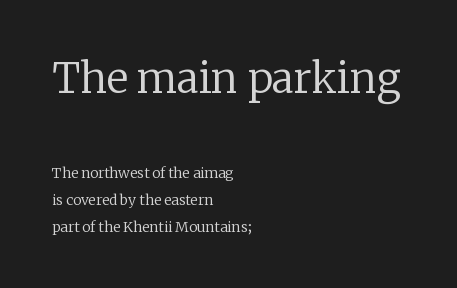
Q: Is the text bold? A: No.
Q: Is the text italic (slanted)? A: No, it is upright.
Q: Is the typeface a serif or a sans-serif typeface? A: Serif.
Q: Is the text underlined? A: No.
Q: How is the paragraph aligned? A: Left-aligned.
Q: Is the spacing between letters normal or unusually wide? A: Normal.
Q: Is the spacing between lines tight, normal or loose? A: Loose.
Q: Which block of text is set in a larger size, the first (top) or the second (bottom)? A: The first (top) one.
Q: Width (condensed, normal, or wide)? A: Normal.
Q: Stroke contrast? A: Low.
Q: x-height? A: Medium.
Q: Monospaced? A: No.
